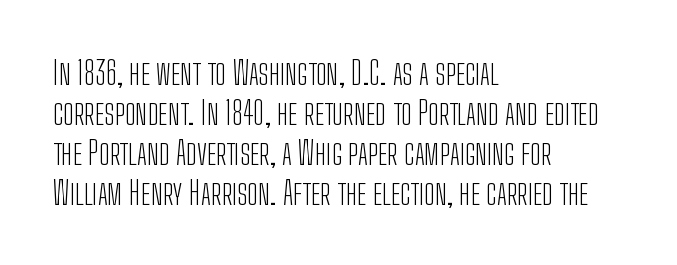
The image shows 32 px light, condensed sans-serif type, upright; set left-aligned, normal line spacing (1.25x), normal letter spacing, not underlined; low stroke contrast and a medium x-height.
